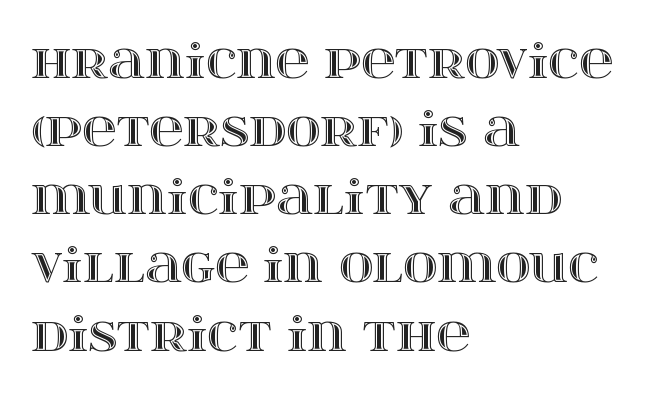
The image shows 47 px wide type, upright; set left-aligned, normal line spacing (1.45x), normal letter spacing, not underlined; a large x-height.
